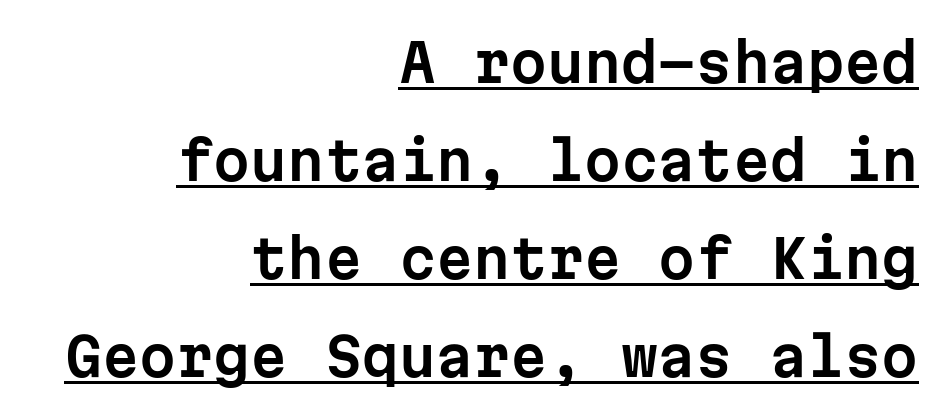
Q: Is the text italic (slanted)? A: No, it is upright.
Q: Is the typeface a serif or a sans-serif typeface? A: Sans-serif.
Q: Is the text underlined? A: Yes.
Q: How is the paragraph aligned? A: Right-aligned.
Q: Is the spacing between letters normal or unusually wide? A: Normal.
Q: Width (condensed, normal, or wide)? A: Normal.
Q: Stroke contrast? A: Low.
Q: x-height? A: Medium.
Q: Monospaced? A: Yes.
